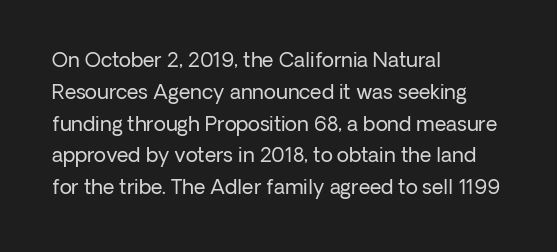
{"italic": "no", "bold": "no", "underline": "no", "align": "left", "line_spacing": "normal", "line_spacing_ratio": 1.59, "letter_spacing": "normal", "letter_spacing_em": 0.0, "glyph_px": 20}
